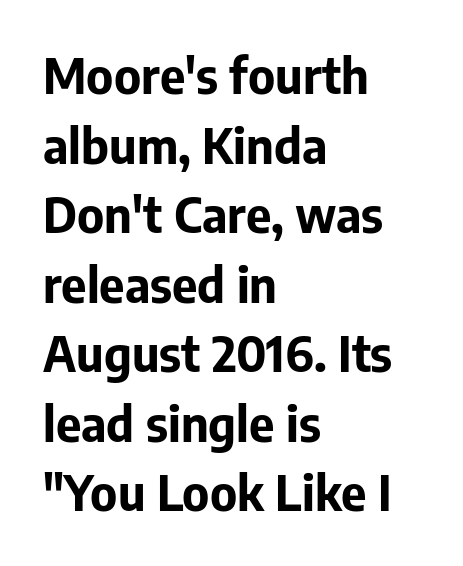
The image shows 49 px bold sans-serif type, upright; set left-aligned, normal line spacing (1.42x), normal letter spacing, not underlined; low stroke contrast and a medium x-height.
